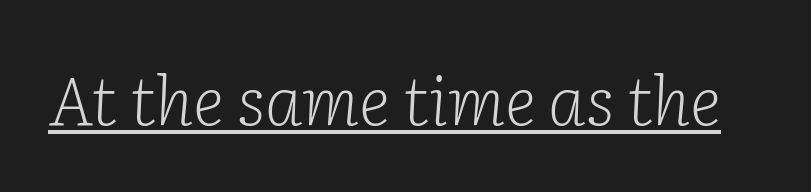
The image shows 68 px light serif type, italic (leaning right); set normal letter spacing, underlined; low stroke contrast and a medium x-height.
